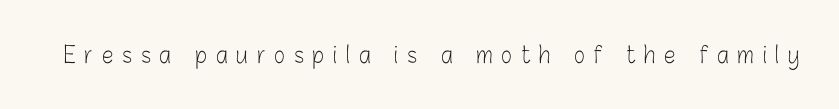
Q: Is the text bold? A: No.
Q: Is the text italic (slanted)? A: No, it is upright.
Q: Is the text underlined? A: No.
Q: Is the spacing between letters normal or unusually wide? A: Unusually wide.
